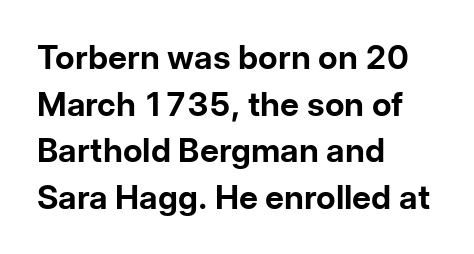
The rendering keeps characters at their native spacing. The passage is arranged the way most books set body copy — flush left. Varying glyph widths throughout — classic text-font behaviour. Typographic density is high because the face is bold.
